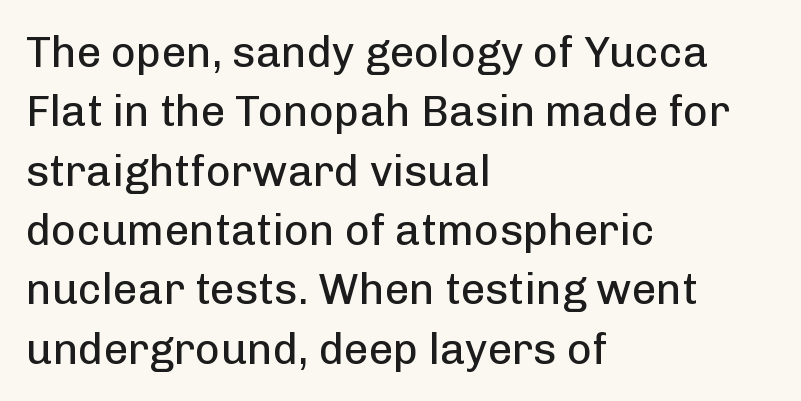
The image shows 43 px regular-weight sans-serif type, upright; set left-aligned, normal line spacing (1.38x), normal letter spacing, not underlined; low stroke contrast and a medium x-height.
